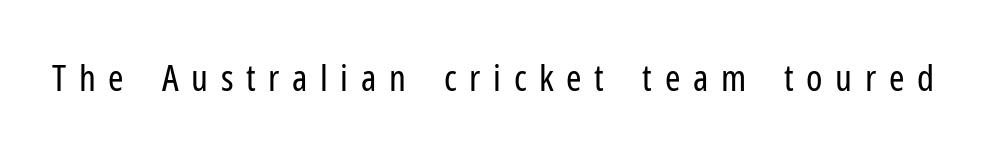
{"serif": "no", "italic": "no", "bold": "no", "weight": "regular", "width": "condensed", "stroke_contrast": "low", "x_height": "medium", "monospaced": "no", "underline": "no", "letter_spacing": "wide", "letter_spacing_em": 0.34, "glyph_px": 37}
